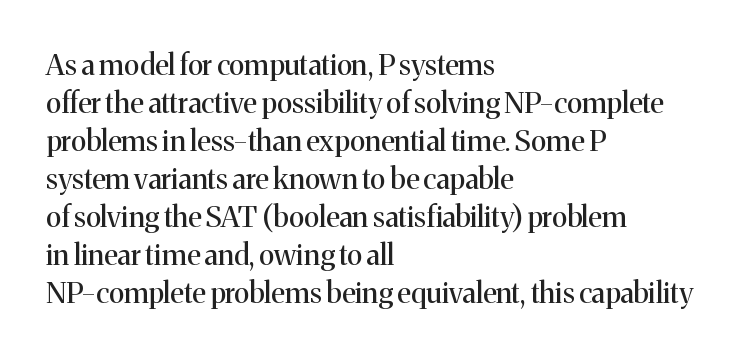
The letters advance in unequal steps, a hallmark of proportional type. This rendering leaves character spacing at its baseline value. Compared with typical paragraphs, the rows here are spaced about the same. Which margin do the lines hug? The left one — the right edge is uneven. To sum up the face: it has serifs.
